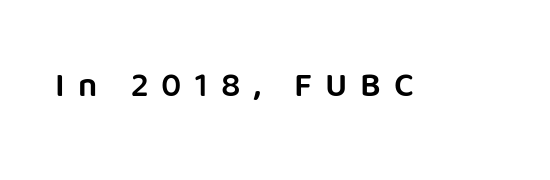
{"serif": "no", "italic": "no", "width": "normal", "stroke_contrast": "low", "x_height": "large", "monospaced": "no", "underline": "no", "letter_spacing": "wide", "letter_spacing_em": 0.39, "glyph_px": 34}
